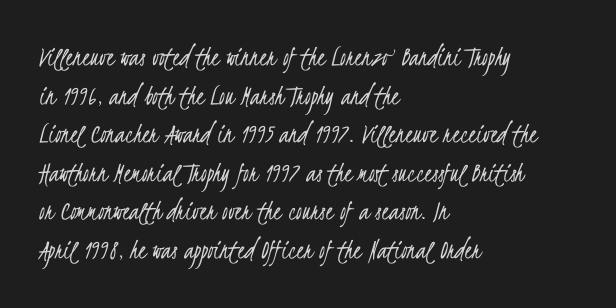
{"serif": "no", "bold": "no", "weight": "light", "width": "condensed", "stroke_contrast": "low", "x_height": "small", "monospaced": "no", "underline": "no", "align": "left", "line_spacing": "normal", "line_spacing_ratio": 1.33, "letter_spacing": "normal", "letter_spacing_em": 0.0, "glyph_px": 29}
